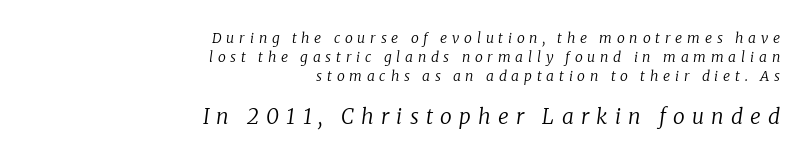
{"italic": "yes", "lean": "right", "slant_degrees": 8, "bold": "no", "underline": "no", "align": "right", "line_spacing": "normal", "line_spacing_ratio": 1.36, "letter_spacing": "wide", "letter_spacing_em": 0.34, "larger_block": "second", "size_ratio": 1.5, "glyph_px": 21}
